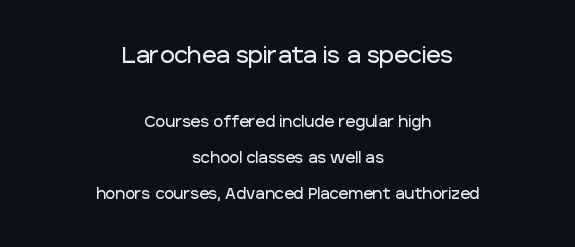
The line texture is even and compact thanks to regular tracking. Anything drawn beneath the words? Only blank space. Teacher's note: observe the equal gaps on both sides — that is centered alignment. Unlike italic type, these characters show no tilt at all.
